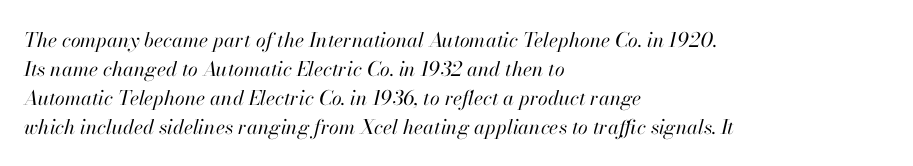
Q: Is the text bold? A: No.
Q: Is the text italic (slanted)? A: Yes, it leans right by about 13 degrees.
Q: Is the text underlined? A: No.
Q: How is the paragraph aligned? A: Left-aligned.
Q: Is the spacing between letters normal or unusually wide? A: Normal.
Q: Is the spacing between lines tight, normal or loose? A: Normal.
